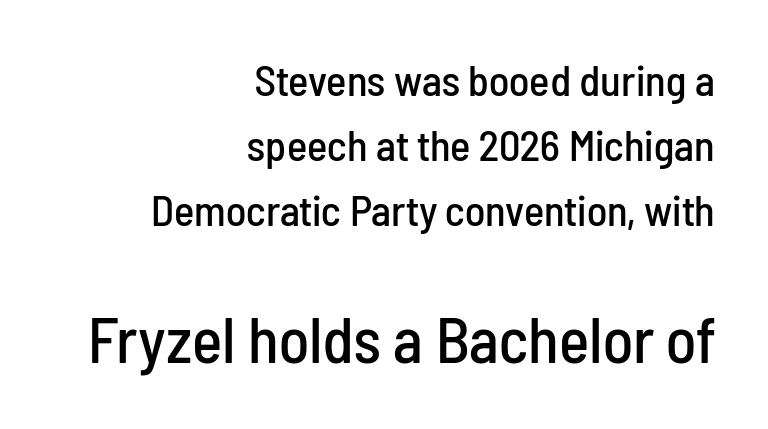
The image shows 64 px condensed sans-serif type, upright; set right-aligned, normal line spacing (1.51x), normal letter spacing, not underlined; the second (bottom) block is 1.49x larger; low stroke contrast and a medium x-height.
